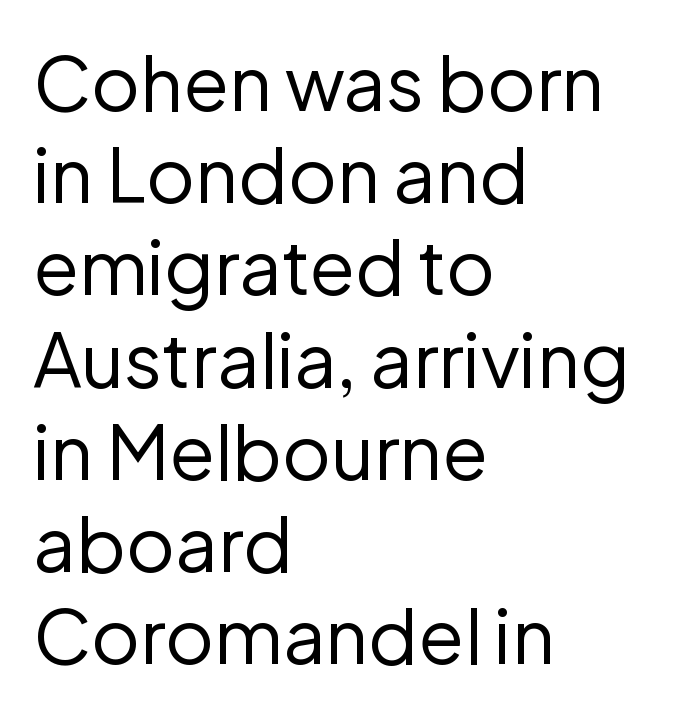
Every character sits straight up, as roman type does. Caption: multi-line text, flush left, ragged right. Tracking value appears to be zero — textbook default spacing. A bare baseline throughout the passage. No chunkiness to these letters — they're not bold. A sans-serif font was chosen for this passage.
